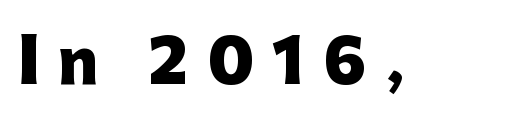
Spacing between characters has been opened up far beyond the box default. The zone under the glyphs is completely vacant. Character widths vary here, with narrow letters taking less room than wide ones. The characters display no serif detailing; their extremities are plain. No italicization has been applied; the sample stays upright. Heavy, bold letterforms.
